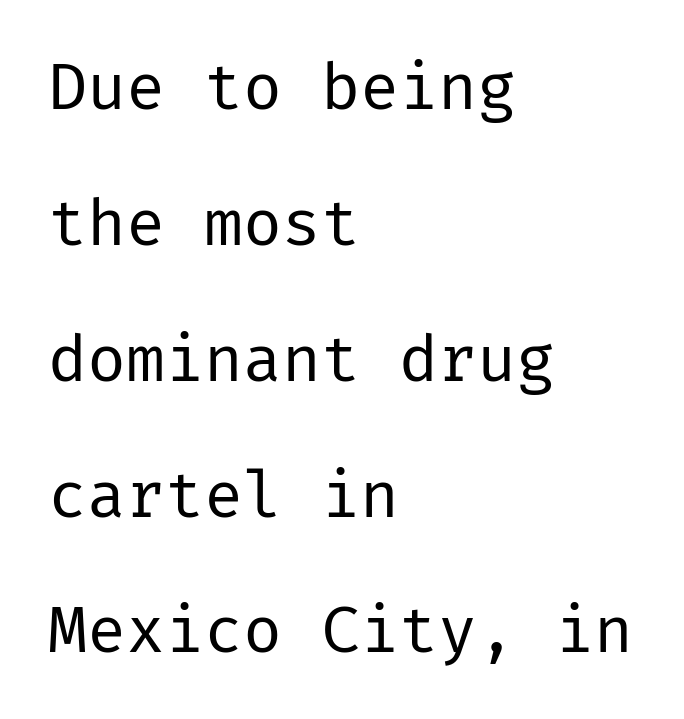
This is not heavy type; no bold has been used. Type style note: lacks serifs. Quick note: underline off. Caption: standard tracking, unaltered. Baseline-to-baseline distance is far greater than the letter height.
